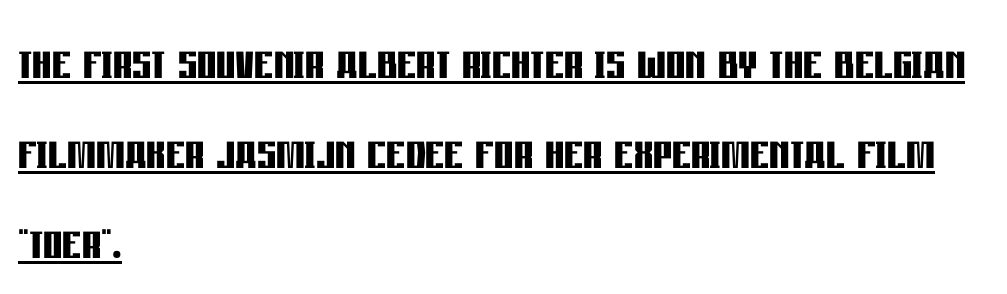
Q: Is the text bold? A: Yes.
Q: Is the text italic (slanted)? A: No, it is upright.
Q: Is the typeface a serif or a sans-serif typeface? A: Sans-serif.
Q: Is the text underlined? A: Yes.
Q: How is the paragraph aligned? A: Left-aligned.
Q: Is the spacing between letters normal or unusually wide? A: Normal.
Q: Is the spacing between lines tight, normal or loose? A: Normal.
Q: Width (condensed, normal, or wide)? A: Condensed.
Q: Stroke contrast? A: Low.
Q: x-height? A: Large.
Q: Monospaced? A: No.
